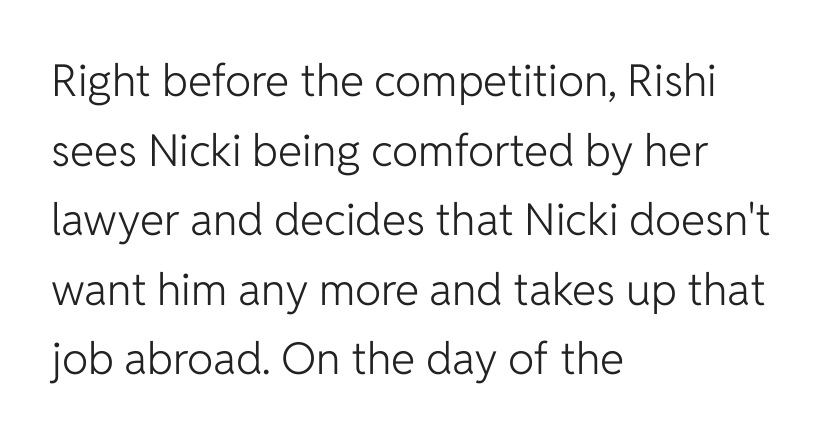
Each letter's strokes conclude bluntly, with no projecting serifs. How would I describe the line gaps? Plain and ordinary. The axis of the letterforms is exactly vertical. The typesetting does not lean heavy: it is not bold. A student would call this left alignment; a typographer would say flush left, rag right.
